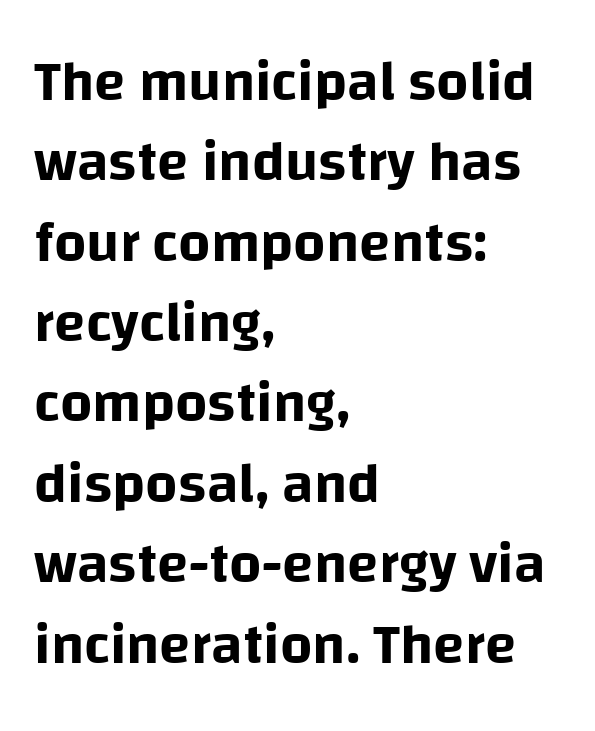
Q: Is the text italic (slanted)? A: No, it is upright.
Q: Is the typeface a serif or a sans-serif typeface? A: Sans-serif.
Q: Is the text underlined? A: No.
Q: How is the paragraph aligned? A: Left-aligned.
Q: Is the spacing between letters normal or unusually wide? A: Normal.
Q: Is the spacing between lines tight, normal or loose? A: Normal.
Q: Width (condensed, normal, or wide)? A: Normal.
Q: Stroke contrast? A: Low.
Q: x-height? A: Large.
Q: Monospaced? A: No.
